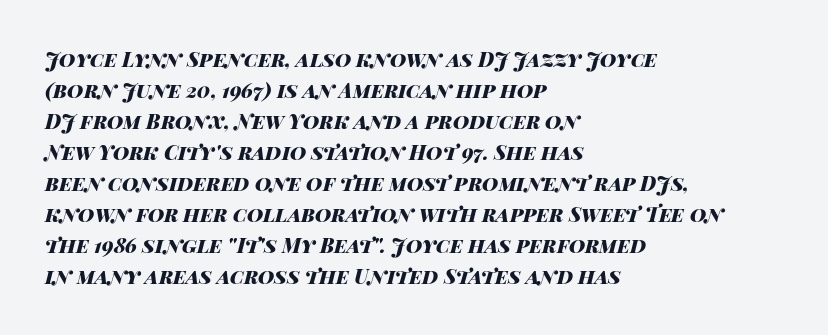
Q: Is the text bold? A: Yes.
Q: Is the text italic (slanted)? A: Yes, it leans right by about 14 degrees.
Q: Is the text underlined? A: No.
Q: How is the paragraph aligned? A: Left-aligned.
Q: Is the spacing between letters normal or unusually wide? A: Normal.
Q: Is the spacing between lines tight, normal or loose? A: Normal.
